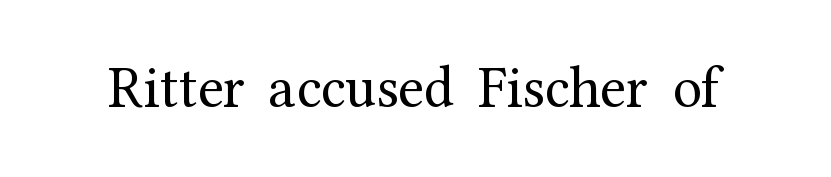
{"serif": "yes", "italic": "no", "bold": "no", "weight": "regular", "width": "normal", "stroke_contrast": "medium", "x_height": "medium", "monospaced": "no", "underline": "no", "letter_spacing": "normal", "letter_spacing_em": 0.0, "glyph_px": 59}
